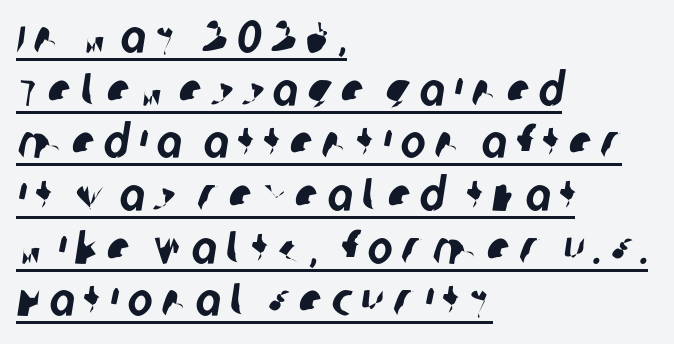
The space between consecutive lines is stingy. Substantial extra tracking has been applied to these lines. This sample has the flowing, uneven cadence of proportional lettering. A baseline rule has been typeset under these characters. The face used here is a sans, in the tradition of grotesques and geometrics.
